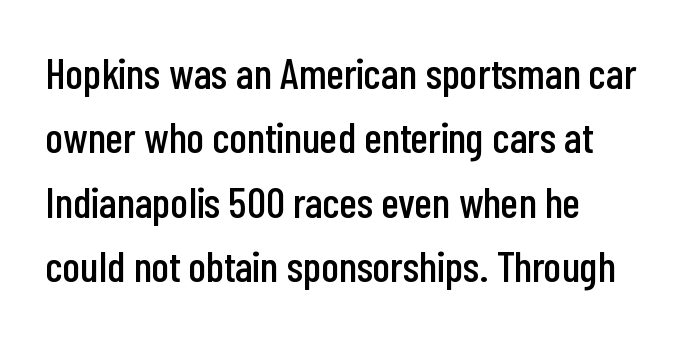
The text block is weighted toward the left margin, trailing off unevenly rightward. Style check: upright. Proportional: the letters do not fall into vertical columns. The line-height multiplier appears to be the usual default. Words appear dense and cohesive because spacing is normal. The space beneath each line is pristine and unruled.
